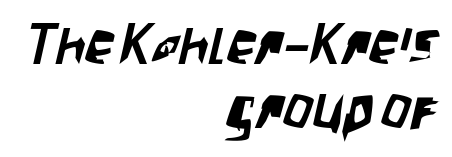
You could call the tracking neutral — neither tight nor loose. Examine the stroke ends and you'll find no serifs. Successive baselines arrive quickly, one right under another. The rendering anchors every line to the right-hand side.
